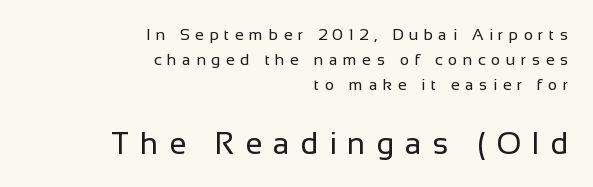
Q: Is the text bold? A: No.
Q: Is the text italic (slanted)? A: No, it is upright.
Q: Is the typeface a serif or a sans-serif typeface? A: Sans-serif.
Q: Is the text underlined? A: No.
Q: How is the paragraph aligned? A: Right-aligned.
Q: Is the spacing between letters normal or unusually wide? A: Unusually wide.
Q: Is the spacing between lines tight, normal or loose? A: Normal.
Q: Which block of text is set in a larger size, the first (top) or the second (bottom)? A: The second (bottom) one.
Q: Width (condensed, normal, or wide)? A: Normal.
Q: Stroke contrast? A: Low.
Q: x-height? A: Medium.
Q: Monospaced? A: No.
